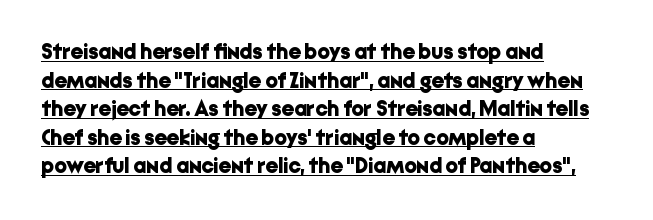
{"italic": "no", "bold": "yes", "underline": "yes", "align": "left", "line_spacing": "normal", "line_spacing_ratio": 1.3, "letter_spacing": "normal", "letter_spacing_em": 0.0, "glyph_px": 22}
